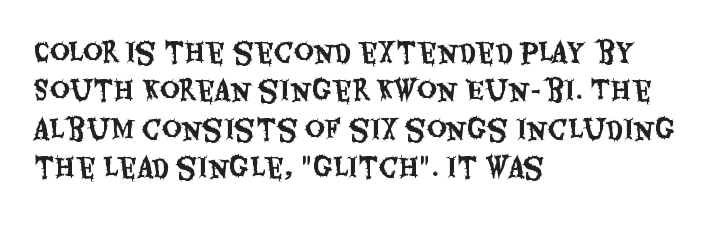
The image shows 27 px text type, upright; set left-aligned, normal line spacing (1.42x), normal letter spacing, not underlined.
